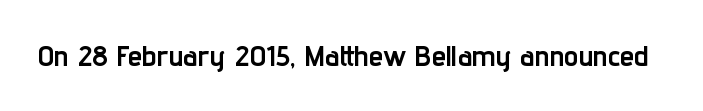
Examine the stroke ends and you'll find no serifs. Quick note: underline off. Stroke thickness is high; the sample reads as a true bold. This sample has the flowing, uneven cadence of proportional lettering. Short note: letters normally spaced. The specimen reads as upright at a glance.
